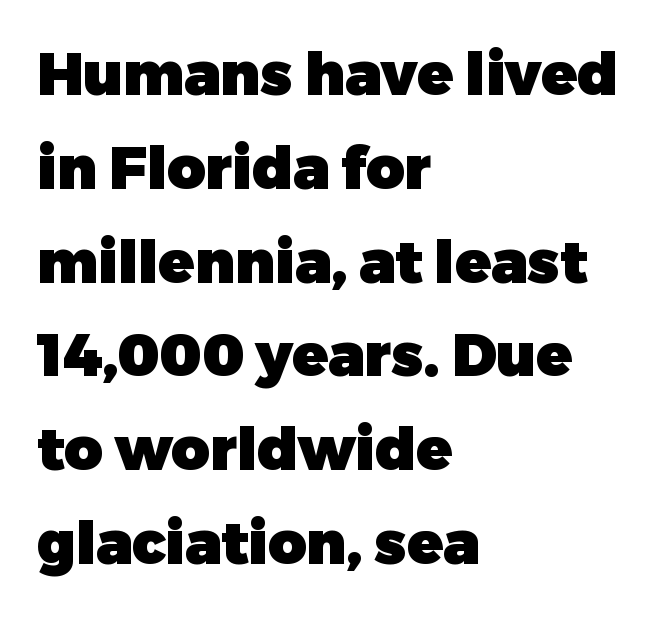
The ragged edge is on the right, which tells us the setting is flush left. The lines sit at an ordinary, default distance from one another. Underline: absent. Does extra space separate the letters? No, they use regular spacing. Heavy-handed strokes throughout: this text is bold.
